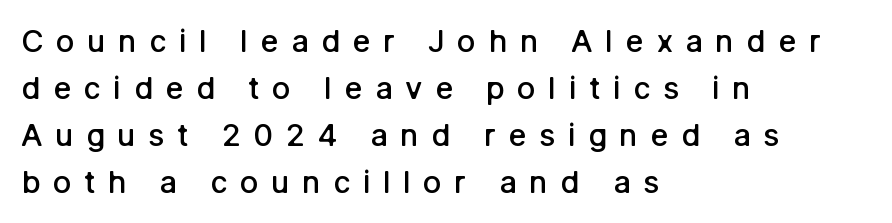
This is the in-between weight designers call semibold or demi. Between one letter and the next there's a generous, obvious gap. Note the varied advance widths — an 'i' is clearly narrower than an 'm'. Where is the straight margin? On the left.
